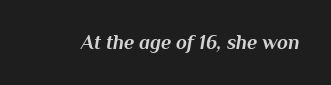
Q: Is the text bold? A: Yes.
Q: Is the text italic (slanted)? A: Yes, it leans right by about 10 degrees.
Q: Is the text underlined? A: No.
Q: Is the spacing between letters normal or unusually wide? A: Normal.
